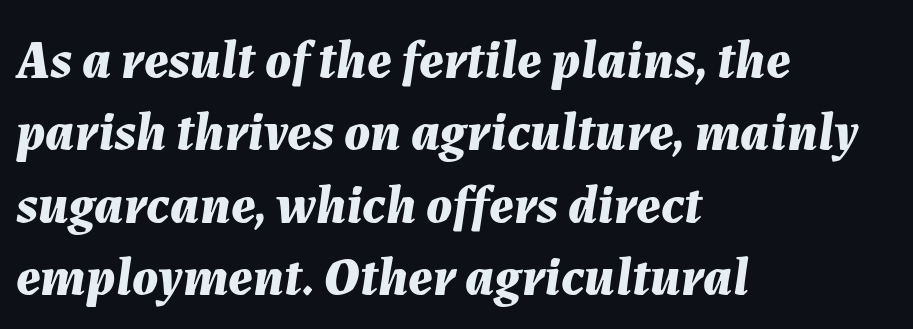
{"italic": "yes", "lean": "right", "slant_degrees": 7, "bold": "yes", "weight": "bold", "width": "normal", "stroke_contrast": "medium", "x_height": "medium", "monospaced": "no", "underline": "no", "align": "left", "line_spacing": "normal", "line_spacing_ratio": 1.34, "letter_spacing": "normal", "letter_spacing_em": 0.0, "glyph_px": 54}
